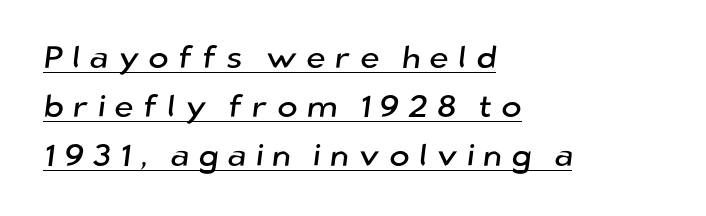
The image shows 31 px sans-serif type; set left-aligned, normal line spacing (1.58x), unusually wide letter spacing (+0.29 em), underlined; low stroke contrast and a medium x-height.
